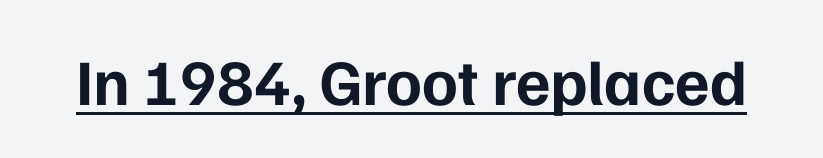
Q: Is the text bold? A: Yes.
Q: Is the text italic (slanted)? A: No, it is upright.
Q: Is the typeface a serif or a sans-serif typeface? A: Sans-serif.
Q: Is the text underlined? A: Yes.
Q: Is the spacing between letters normal or unusually wide? A: Normal.
Q: Width (condensed, normal, or wide)? A: Normal.
Q: Stroke contrast? A: Low.
Q: x-height? A: Medium.
Q: Monospaced? A: No.
